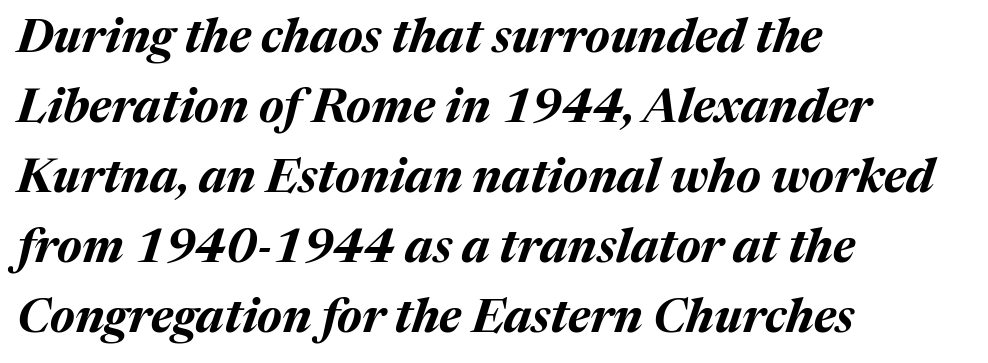
The image shows 47 px bold type, italic (leaning right); set left-aligned, normal line spacing (1.49x), normal letter spacing, not underlined; medium stroke contrast and a medium x-height.
